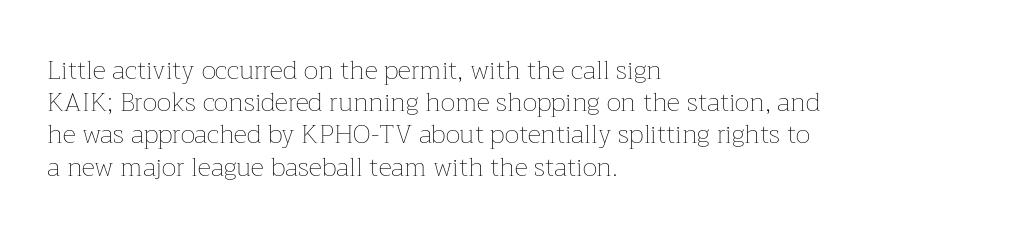
Q: Is the text bold? A: No.
Q: Is the text italic (slanted)? A: No, it is upright.
Q: Is the text underlined? A: No.
Q: How is the paragraph aligned? A: Left-aligned.
Q: Is the spacing between letters normal or unusually wide? A: Normal.
